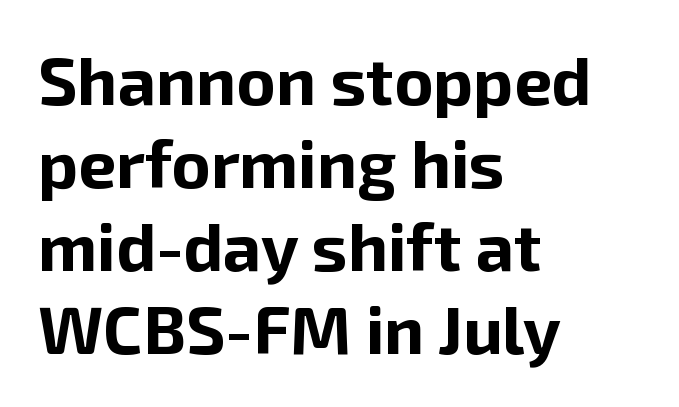
Q: Is the text bold? A: Yes.
Q: Is the text italic (slanted)? A: No, it is upright.
Q: Is the typeface a serif or a sans-serif typeface? A: Sans-serif.
Q: Is the text underlined? A: No.
Q: How is the paragraph aligned? A: Left-aligned.
Q: Is the spacing between letters normal or unusually wide? A: Normal.
Q: Width (condensed, normal, or wide)? A: Normal.
Q: Stroke contrast? A: Low.
Q: x-height? A: Medium.
Q: Monospaced? A: No.
